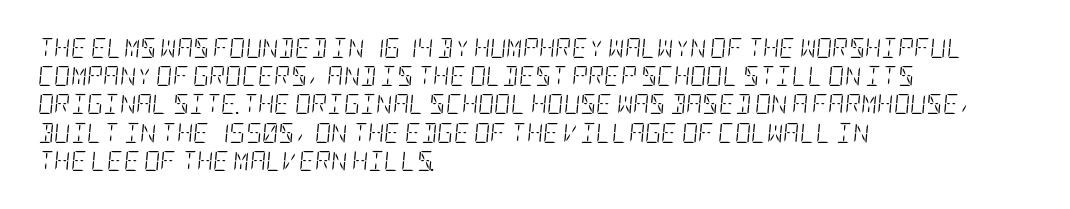
The image shows 20 px text type, italic (leaning right); set left-aligned, normal line spacing (1.41x), normal letter spacing, not underlined.
